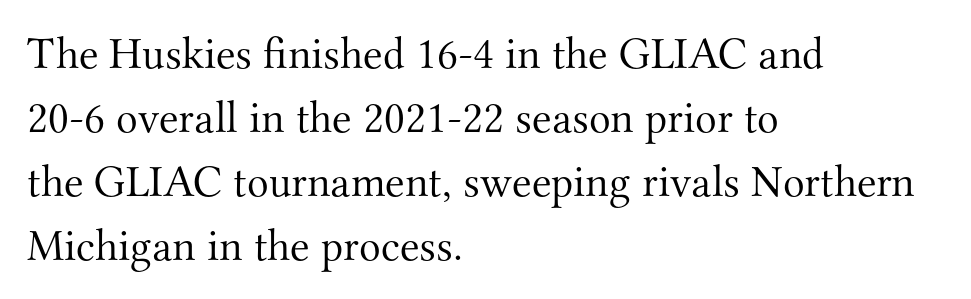
{"serif": "yes", "italic": "no", "bold": "no", "weight": "light", "width": "normal", "stroke_contrast": "medium", "x_height": "small", "monospaced": "no", "underline": "no", "align": "left", "line_spacing": "normal", "line_spacing_ratio": 1.42, "letter_spacing": "normal", "letter_spacing_em": 0.0, "glyph_px": 45}
